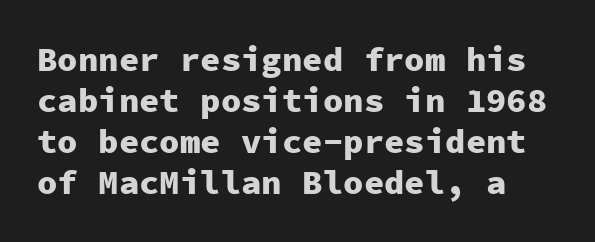
The image shows 34 px heavy sans-serif type, upright, monospaced; set line spacing 1.21x, normal letter spacing, not underlined; low stroke contrast and a medium x-height.
